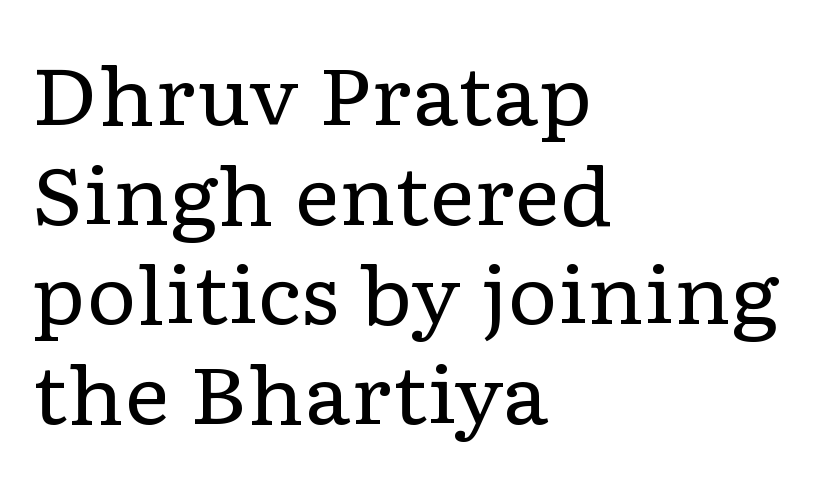
The image shows 79 px regular-weight, wide serif type, upright; set left-aligned, normal line spacing (1.26x), normal letter spacing, not underlined; low stroke contrast and a medium x-height.
